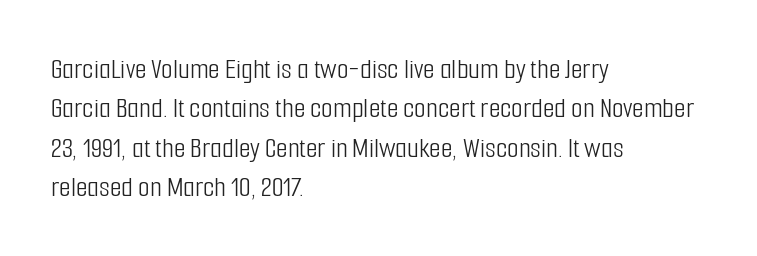
The image shows 30 px light, condensed sans-serif type, upright; set left-aligned, normal line spacing (1.31x), normal letter spacing, not underlined; low stroke contrast and a medium x-height.
